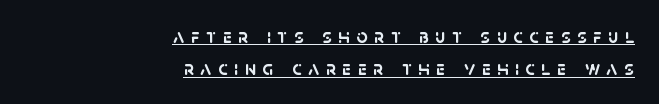
Heavy, bold letterforms. In terms of leading, this rendering sits right in the middle. Words appear elongated and porous because spacing is wide. Glance below the letters and you will spot a drawn line. The ragged edge is on the left, which tells us the setting is flush right.
